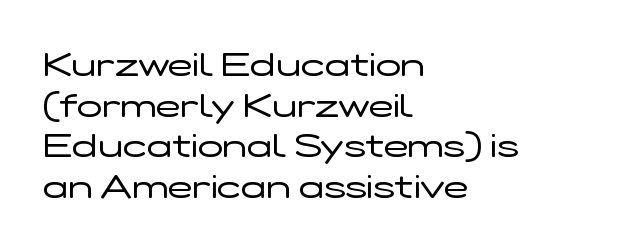
Q: Is the text bold? A: No.
Q: Is the text italic (slanted)? A: No, it is upright.
Q: Is the typeface a serif or a sans-serif typeface? A: Sans-serif.
Q: Is the text underlined? A: No.
Q: How is the paragraph aligned? A: Left-aligned.
Q: Is the spacing between letters normal or unusually wide? A: Normal.
Q: Width (condensed, normal, or wide)? A: Wide.
Q: Stroke contrast? A: Low.
Q: x-height? A: Medium.
Q: Monospaced? A: No.
